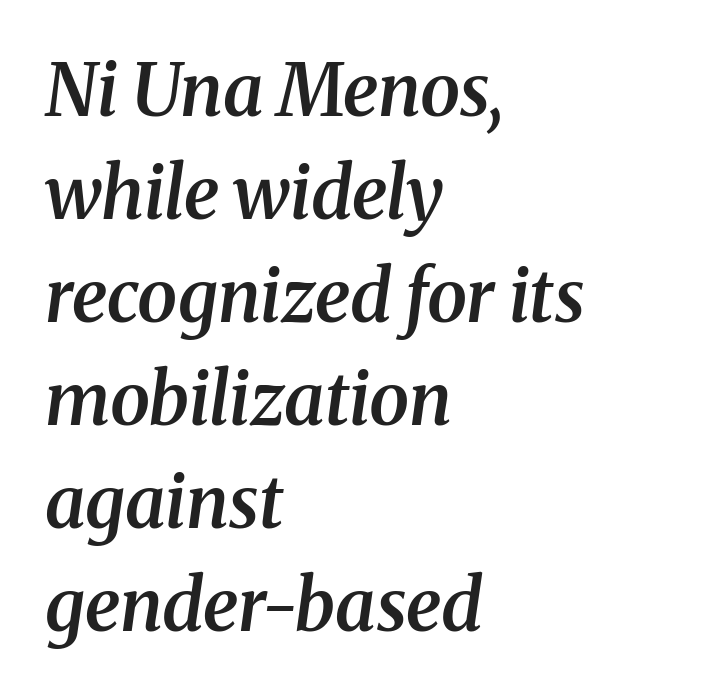
The image shows 72 px semibold serif type, italic (leaning right); set left-aligned, normal line spacing (1.43x), normal letter spacing, not underlined; medium stroke contrast and a medium x-height.
